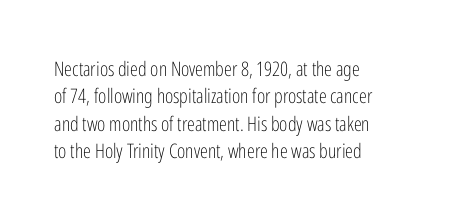
Q: Is the text bold? A: No.
Q: Is the text italic (slanted)? A: No, it is upright.
Q: Is the text underlined? A: No.
Q: How is the paragraph aligned? A: Left-aligned.
Q: Is the spacing between letters normal or unusually wide? A: Normal.
Q: Is the spacing between lines tight, normal or loose? A: Normal.
